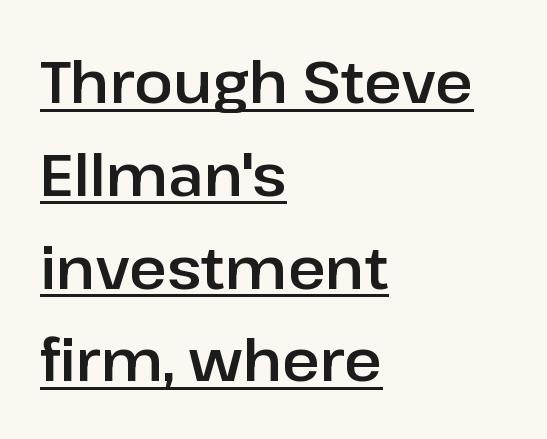
Nope, no serifs anywhere on these letters. Notice how the passage keeps a crisp vertical edge on the left only. The passage shown is typed in a proportional face where columns would drift. The rows are spaced the way most documents space them. These characters rest on top of a visible drawn line. Ordinary non-slanted type is in use.
